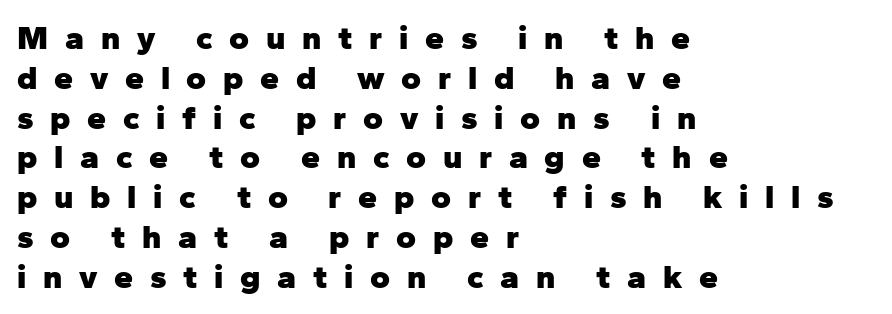
Q: Is the text bold? A: Yes.
Q: Is the text italic (slanted)? A: No, it is upright.
Q: Is the typeface a serif or a sans-serif typeface? A: Sans-serif.
Q: Is the text underlined? A: No.
Q: How is the paragraph aligned? A: Left-aligned.
Q: Is the spacing between letters normal or unusually wide? A: Unusually wide.
Q: Width (condensed, normal, or wide)? A: Normal.
Q: Stroke contrast? A: Low.
Q: x-height? A: Medium.
Q: Monospaced? A: No.
